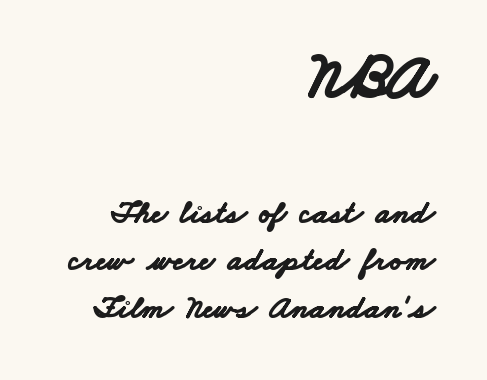
Q: Is the text bold? A: Yes.
Q: Is the typeface a serif or a sans-serif typeface? A: Sans-serif.
Q: Is the text underlined? A: No.
Q: How is the paragraph aligned? A: Right-aligned.
Q: Is the spacing between letters normal or unusually wide? A: Normal.
Q: Is the spacing between lines tight, normal or loose? A: Normal.
Q: Which block of text is set in a larger size, the first (top) or the second (bottom)? A: The first (top) one.
Q: Width (condensed, normal, or wide)? A: Wide.
Q: Stroke contrast? A: Low.
Q: x-height? A: Small.
Q: Monospaced? A: No.
